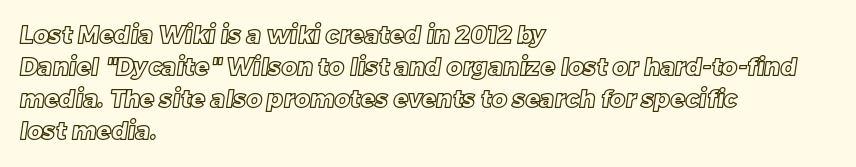
The image shows 24 px text type; set left-aligned, normal line spacing (1.34x), normal letter spacing, not underlined.
